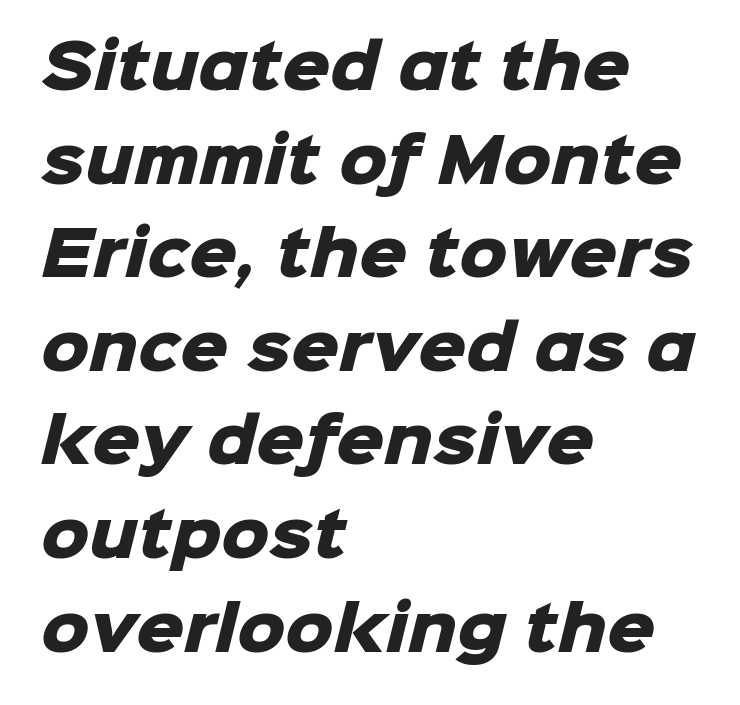
A student would call this left alignment; a typographer would say flush left, rag right. Looks like regular typesetting: each glyph gets only the width it needs. Letter spacing: default. Quick note: interline space is typical.
